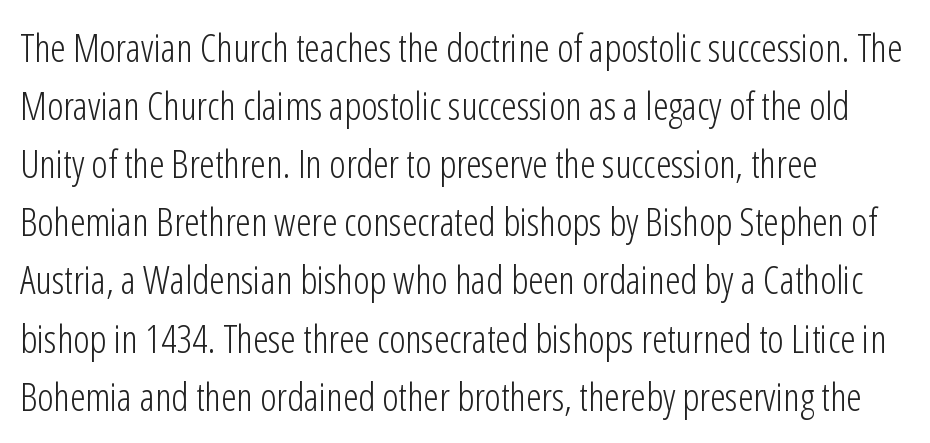
{"serif": "no", "italic": "no", "bold": "no", "weight": "light", "width": "condensed", "stroke_contrast": "low", "x_height": "medium", "monospaced": "no", "underline": "no", "align": "left", "line_spacing": "normal", "line_spacing_ratio": 1.49, "letter_spacing": "normal", "letter_spacing_em": 0.0, "glyph_px": 39}
